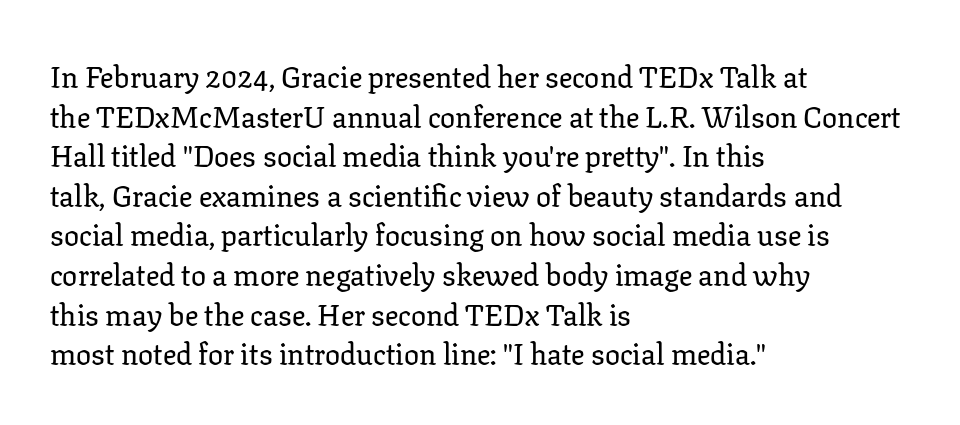
{"serif": "yes", "italic": "no", "width": "normal", "stroke_contrast": "low", "x_height": "medium", "monospaced": "no", "underline": "no", "align": "left", "line_spacing": "normal", "line_spacing_ratio": 1.32, "letter_spacing": "normal", "letter_spacing_em": 0.0, "glyph_px": 30}
